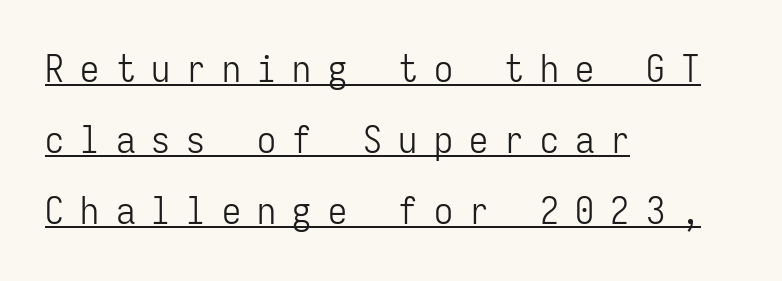
Q: Is the text bold? A: No.
Q: Is the text italic (slanted)? A: No, it is upright.
Q: Is the typeface a serif or a sans-serif typeface? A: Sans-serif.
Q: Is the text underlined? A: Yes.
Q: How is the paragraph aligned? A: Left-aligned.
Q: Is the spacing between letters normal or unusually wide? A: Unusually wide.
Q: Width (condensed, normal, or wide)? A: Condensed.
Q: Stroke contrast? A: Low.
Q: x-height? A: Medium.
Q: Monospaced? A: Yes.
